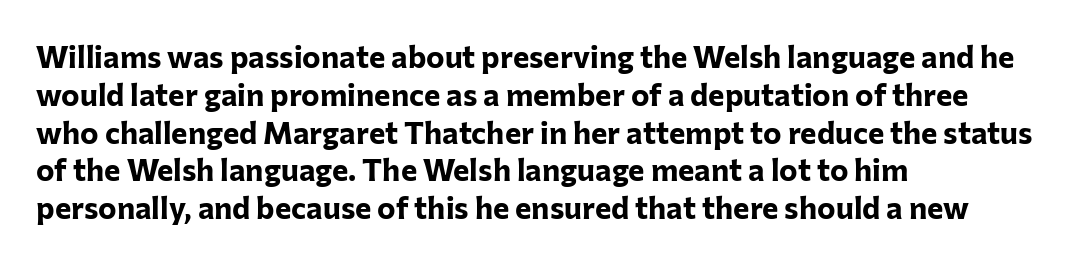
{"serif": "no", "italic": "no", "bold": "yes", "weight": "bold", "width": "normal", "stroke_contrast": "low", "x_height": "medium", "monospaced": "no", "underline": "no", "align": "left", "line_spacing_ratio": 1.22, "letter_spacing": "normal", "letter_spacing_em": 0.0, "glyph_px": 31}
